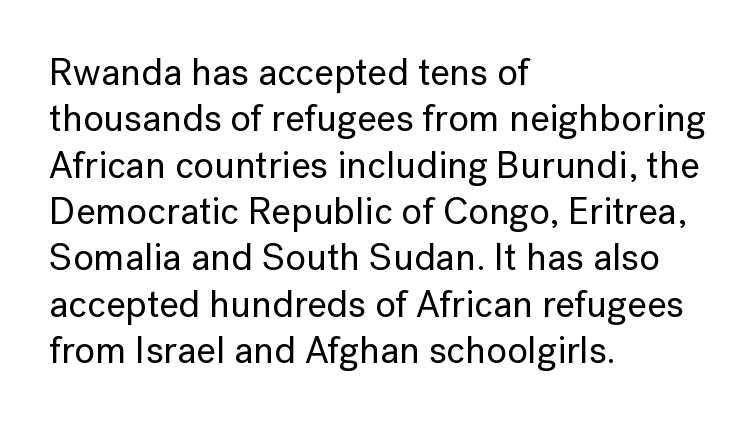
Q: Is the text italic (slanted)? A: No, it is upright.
Q: Is the typeface a serif or a sans-serif typeface? A: Sans-serif.
Q: Is the text underlined? A: No.
Q: How is the paragraph aligned? A: Left-aligned.
Q: Is the spacing between letters normal or unusually wide? A: Normal.
Q: Width (condensed, normal, or wide)? A: Normal.
Q: Stroke contrast? A: Low.
Q: x-height? A: Medium.
Q: Monospaced? A: No.
